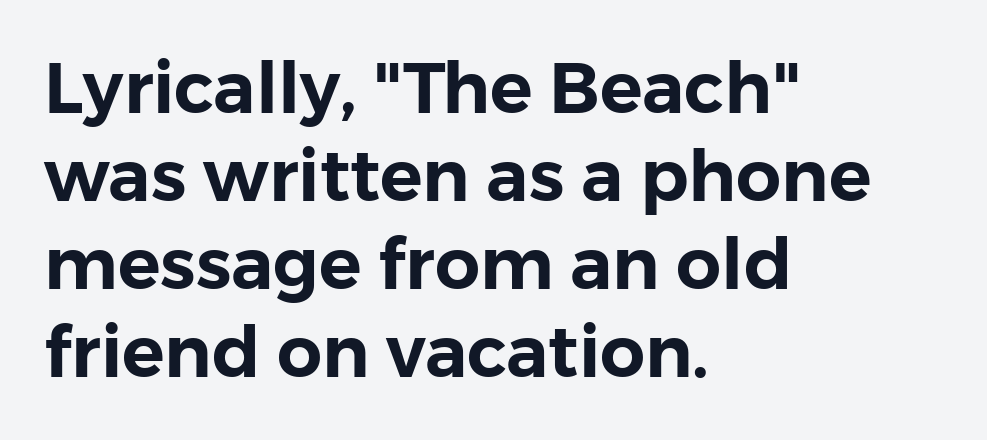
The image shows 71 px sans-serif type, upright; set left-aligned, line spacing 1.24x, normal letter spacing, not underlined; low stroke contrast and a medium x-height.
